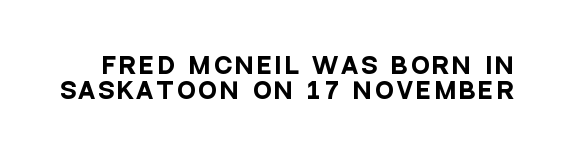
{"italic": "no", "bold": "yes", "underline": "no", "line_spacing": "tight", "line_spacing_ratio": 1.15, "glyph_px": 22}
